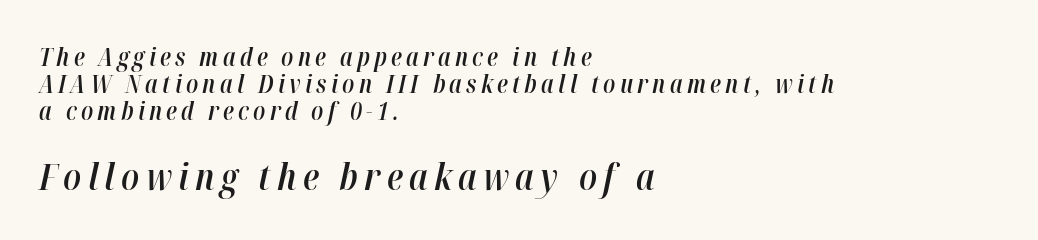
The image shows 37 px semibold, condensed type, italic (leaning right); set left-aligned, tight line spacing (1.08x), not underlined; the second (bottom) block is 1.48x larger; high stroke contrast and a medium x-height.
